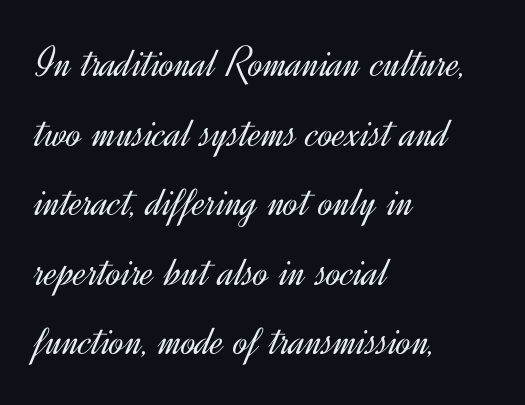
{"serif": "no", "bold": "no", "weight": "light", "width": "normal", "x_height": "small", "monospaced": "no", "underline": "no", "align": "left", "line_spacing": "normal", "line_spacing_ratio": 1.58, "letter_spacing": "normal", "letter_spacing_em": 0.0, "glyph_px": 44}
